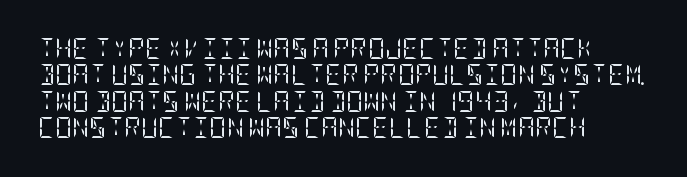
The rendering uses a moderate line-height, typical for paragraphs. Only glyphs here, with clear space below each row. The passage is arranged the way most books set body copy — flush left. Spacing between characters is what you'd get straight out of the box.
